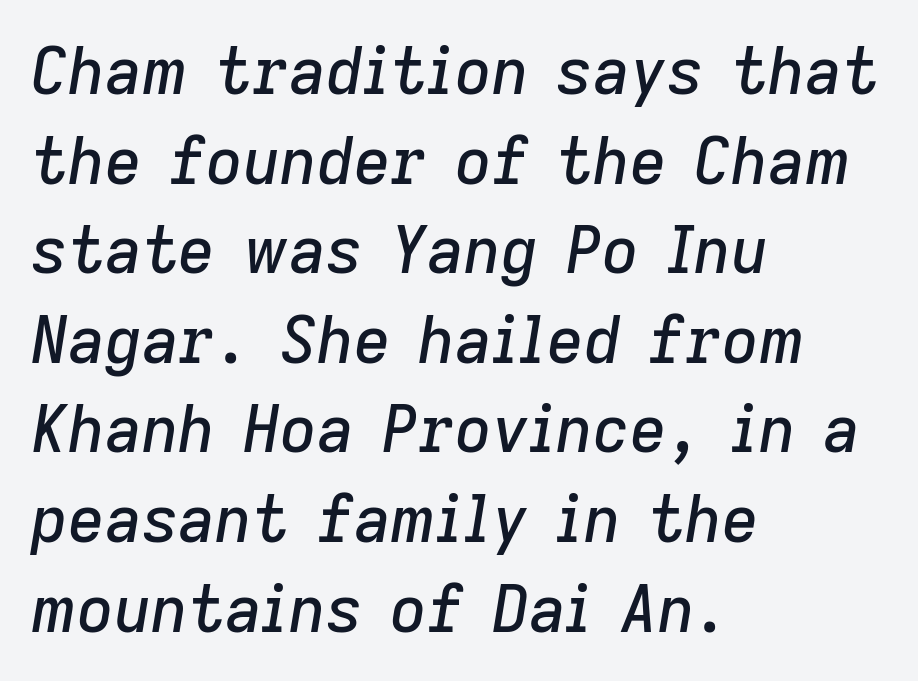
{"italic": "yes", "lean": "right", "slant_degrees": 9, "width": "normal", "stroke_contrast": "low", "x_height": "medium", "monospaced": "no", "underline": "no", "align": "left", "line_spacing": "normal", "line_spacing_ratio": 1.4, "letter_spacing": "normal", "letter_spacing_em": 0.0, "glyph_px": 64}
